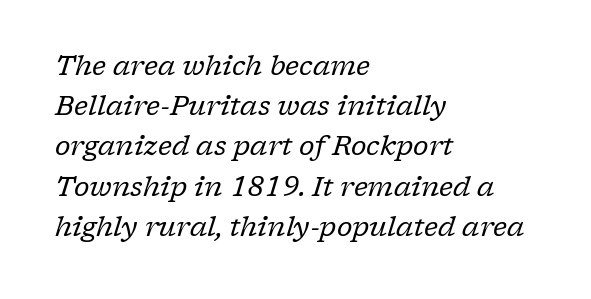
Q: Is the text bold? A: No.
Q: Is the text italic (slanted)? A: Yes, it leans right by about 17 degrees.
Q: Is the text underlined? A: No.
Q: How is the paragraph aligned? A: Left-aligned.
Q: Is the spacing between letters normal or unusually wide? A: Normal.
Q: Is the spacing between lines tight, normal or loose? A: Normal.
